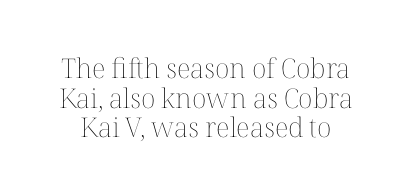
The image shows 27 px text type, upright; set tight line spacing (1.1x), normal letter spacing, not underlined.
